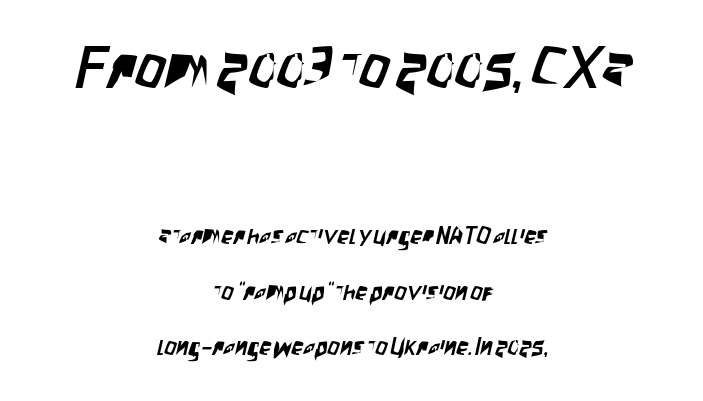
The image shows 59 px condensed sans-serif type; set centered, loose line spacing (2.32x), normal letter spacing, not underlined; the first (top) block is 2.46x larger; low stroke contrast and a large x-height.
